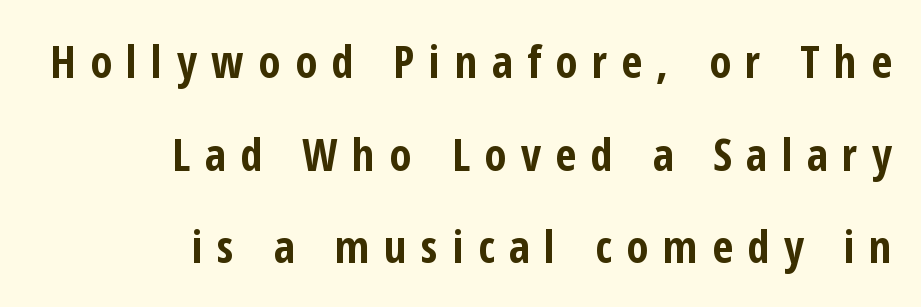
{"serif": "no", "italic": "no", "bold": "yes", "weight": "bold", "width": "condensed", "stroke_contrast": "low", "x_height": "medium", "monospaced": "no", "underline": "no", "align": "right", "line_spacing": "loose", "line_spacing_ratio": 2.06, "letter_spacing": "wide", "letter_spacing_em": 0.32, "glyph_px": 45}
